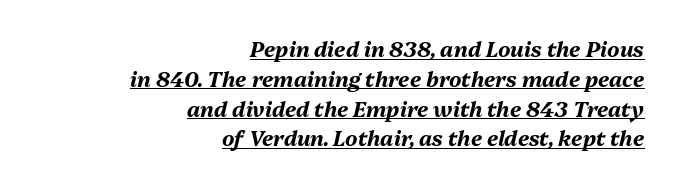
The image shows 21 px bold type, italic (leaning right); set right-aligned, normal line spacing (1.42x), normal letter spacing, underlined.
